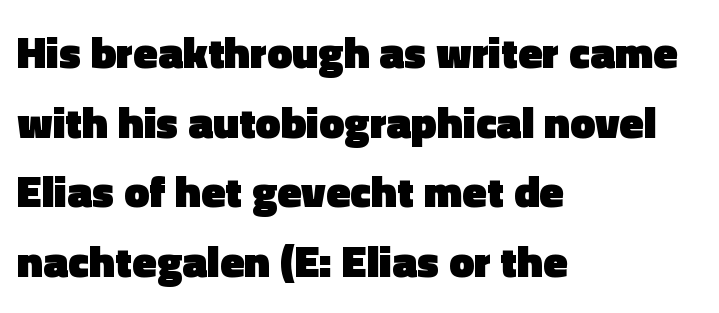
{"serif": "no", "italic": "no", "bold": "yes", "weight": "heavy", "width": "normal", "x_height": "medium", "monospaced": "no", "underline": "no", "align": "left", "line_spacing": "normal", "line_spacing_ratio": 1.55, "letter_spacing": "normal", "letter_spacing_em": 0.0, "glyph_px": 45}
